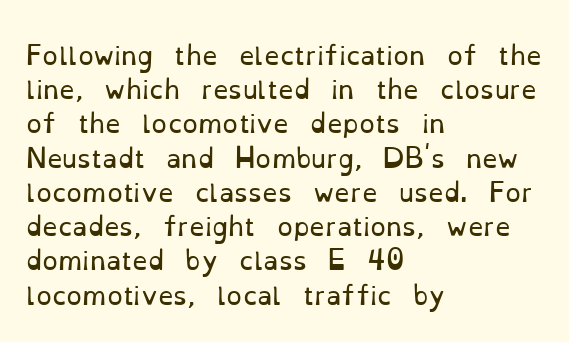
Q: Is the text bold? A: No.
Q: Is the text italic (slanted)? A: No, it is upright.
Q: Is the text underlined? A: No.
Q: How is the paragraph aligned? A: Left-aligned.
Q: Is the spacing between letters normal or unusually wide? A: Normal.
Q: Is the spacing between lines tight, normal or loose? A: Normal.
